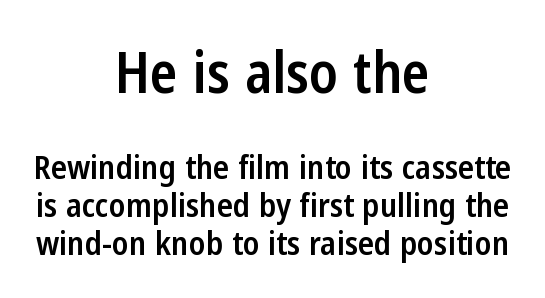
The passage shown is typed in a proportional face where columns would drift. Observe the ordinary spacing: letters are neighbours, not strangers. This sample is center-justified, so both line endings float freely. Typographically, this falls in the sans-serif category. Bare-footed words on every line.
